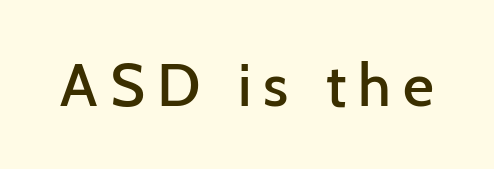
You could not count columns in this text — the font is proportionally spaced. The font's upright variant was chosen for this text. Caption: expanded tracking, letters set apart. Any mark beneath the type? The region is blank. This is sans-serif lettering, the kind often seen on screens and signage.
